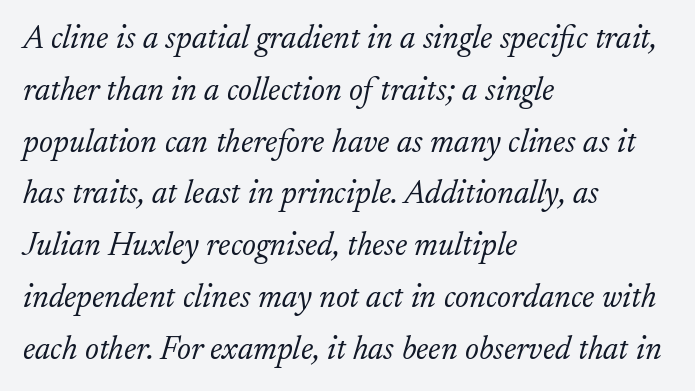
The image shows 33 px light serif type, italic (leaning right); set left-aligned, normal line spacing (1.57x), normal letter spacing, not underlined; low stroke contrast and a small x-height.
